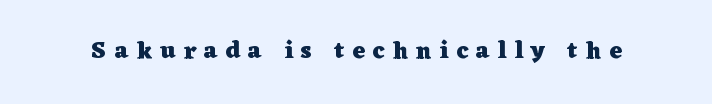
Q: Is the text bold? A: Yes.
Q: Is the text italic (slanted)? A: No, it is upright.
Q: Is the text underlined? A: No.
Q: Is the spacing between letters normal or unusually wide? A: Unusually wide.
